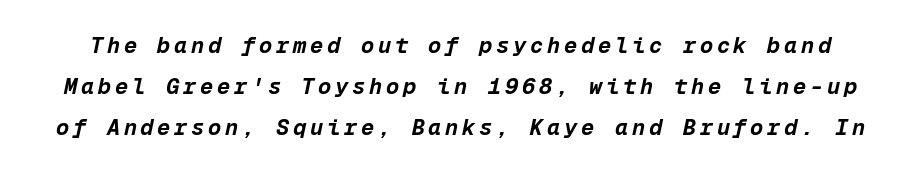
Tall strokes in this sample are angled rather than plumb. Stroke thickness is high; the sample reads as a true bold. The specimen omits any rule beneath the text block's lines.
